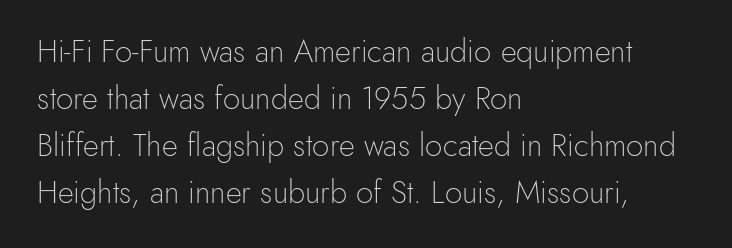
Q: Is the text bold? A: No.
Q: Is the text italic (slanted)? A: No, it is upright.
Q: Is the typeface a serif or a sans-serif typeface? A: Sans-serif.
Q: Is the text underlined? A: No.
Q: How is the paragraph aligned? A: Left-aligned.
Q: Is the spacing between letters normal or unusually wide? A: Normal.
Q: Is the spacing between lines tight, normal or loose? A: Normal.
Q: Width (condensed, normal, or wide)? A: Normal.
Q: x-height? A: Small.
Q: Monospaced? A: No.
